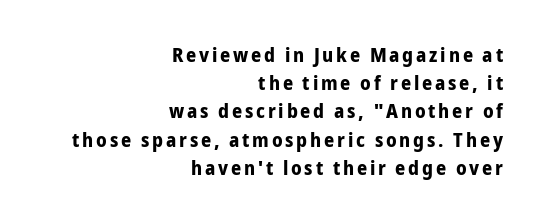
{"italic": "no", "bold": "yes", "underline": "no", "align": "right", "line_spacing": "normal", "line_spacing_ratio": 1.41, "glyph_px": 20}
